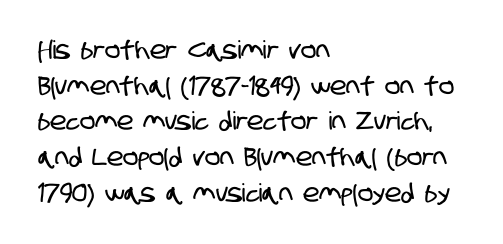
Q: Is the text underlined? A: No.
Q: How is the paragraph aligned? A: Left-aligned.
Q: Is the spacing between letters normal or unusually wide? A: Normal.
Q: Is the spacing between lines tight, normal or loose? A: Normal.
